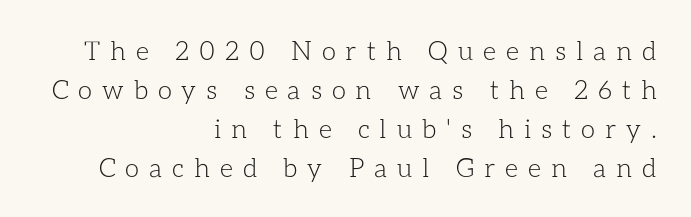
The image shows 26 px text type, upright; set right-aligned, normal line spacing (1.5x), unusually wide letter spacing (+0.38 em), not underlined.
